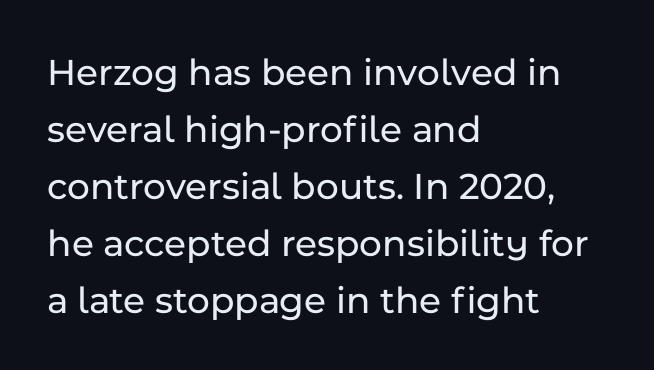
Q: Is the text italic (slanted)? A: No, it is upright.
Q: Is the typeface a serif or a sans-serif typeface? A: Sans-serif.
Q: Is the text underlined? A: No.
Q: How is the paragraph aligned? A: Left-aligned.
Q: Is the spacing between letters normal or unusually wide? A: Normal.
Q: Is the spacing between lines tight, normal or loose? A: Normal.
Q: Width (condensed, normal, or wide)? A: Normal.
Q: Stroke contrast? A: Low.
Q: x-height? A: Medium.
Q: Monospaced? A: No.
